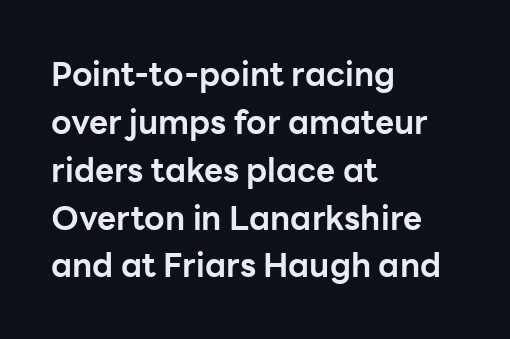
{"serif": "no", "italic": "no", "bold": "yes", "weight": "bold", "width": "normal", "stroke_contrast": "low", "x_height": "medium", "monospaced": "no", "underline": "no", "align": "left", "line_spacing": "normal", "line_spacing_ratio": 1.45, "letter_spacing": "normal", "letter_spacing_em": 0.0, "glyph_px": 33}
